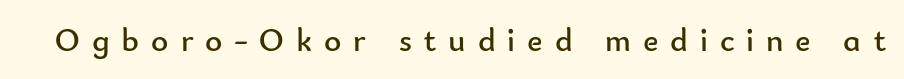
{"serif": "no", "italic": "no", "bold": "no", "weight": "regular", "width": "normal", "stroke_contrast": "low", "x_height": "small", "monospaced": "no", "underline": "no", "letter_spacing": "wide", "letter_spacing_em": 0.36, "glyph_px": 33}
